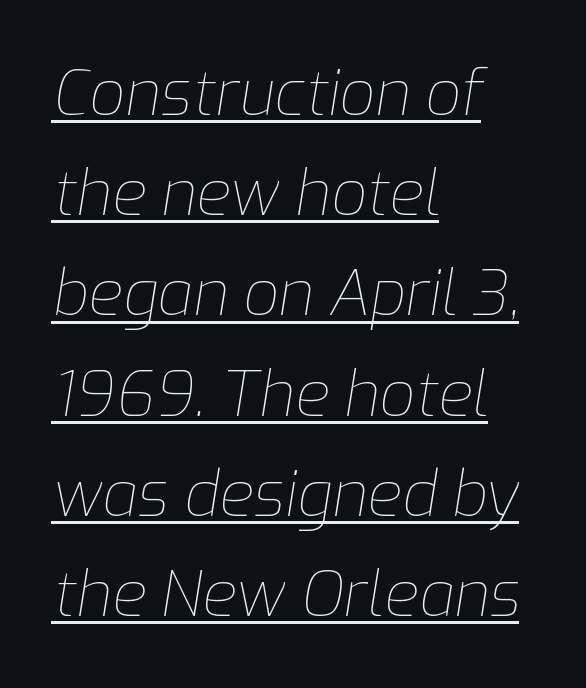
You can tell it's italic because the verticals aren't actually vertical. Is this a heavy cut? Hardly; it is regular or lighter. You could not count columns in this text — the font is proportionally spaced. Interline gaps are of average width in this sample.
